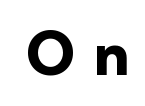
Q: Is the text bold? A: Yes.
Q: Is the text italic (slanted)? A: No, it is upright.
Q: Is the typeface a serif or a sans-serif typeface? A: Sans-serif.
Q: Is the text underlined? A: No.
Q: Is the spacing between letters normal or unusually wide? A: Unusually wide.
Q: Width (condensed, normal, or wide)? A: Normal.
Q: Stroke contrast? A: Low.
Q: x-height? A: Medium.
Q: Monospaced? A: No.
